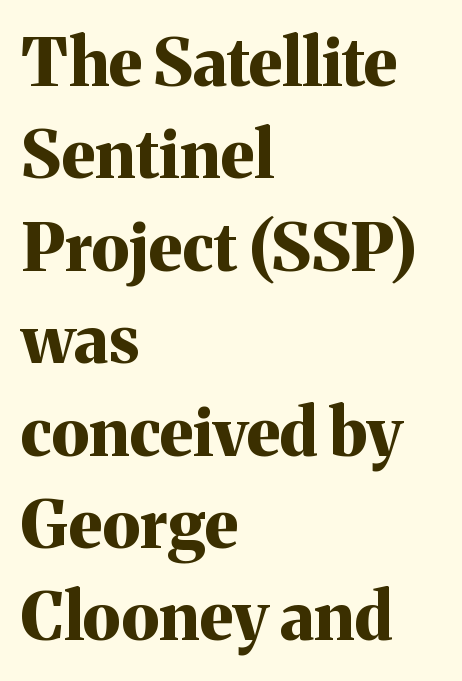
The image shows 66 px bold serif type, upright; set left-aligned, normal line spacing (1.4x), normal letter spacing, not underlined; medium stroke contrast and a medium x-height.
